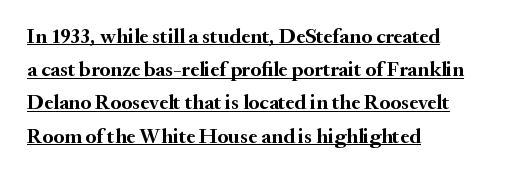
The rendering uses the underline text-decoration. Students, observe: this is what conventionally led text looks like. These lines carry a lot of weight — the face is fully bold. Caption: multi-line text, flush left, ragged right. Observe the ordinary spacing: letters are neighbours, not strangers.
